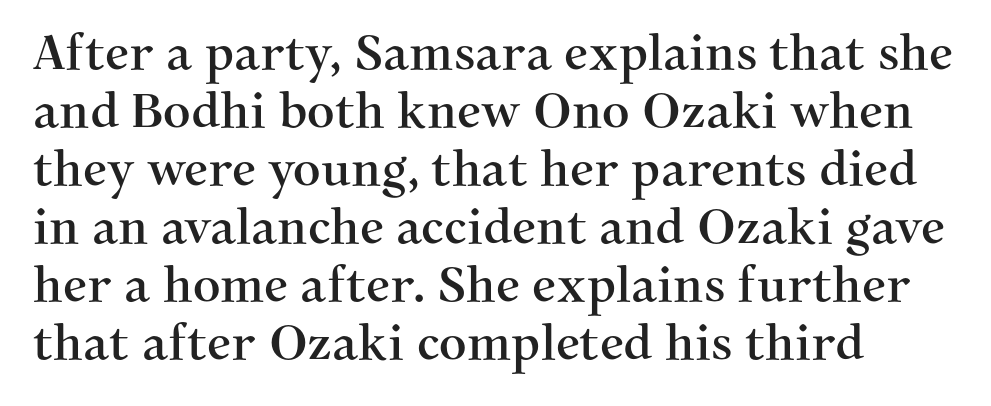
The image shows 48 px serif type, upright; set left-aligned, line spacing 1.21x, normal letter spacing, not underlined; medium stroke contrast and a medium x-height.
